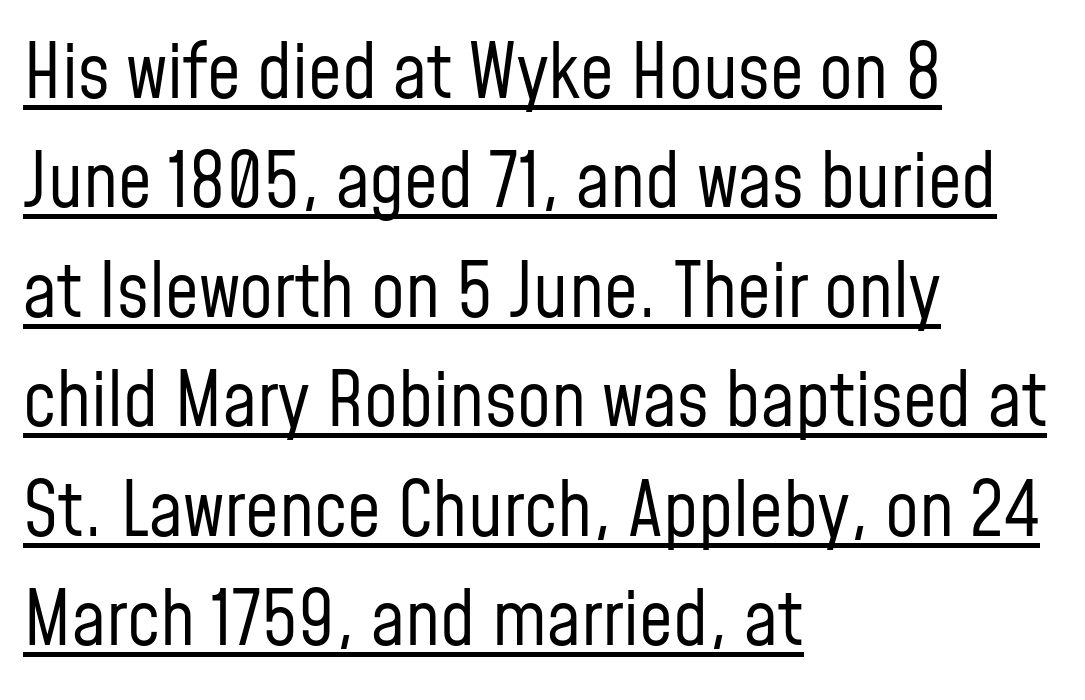
{"serif": "no", "italic": "no", "bold": "no", "weight": "regular", "width": "condensed", "stroke_contrast": "low", "x_height": "medium", "monospaced": "no", "underline": "yes", "align": "left", "line_spacing": "normal", "line_spacing_ratio": 1.46, "letter_spacing": "normal", "letter_spacing_em": 0.0, "glyph_px": 75}
